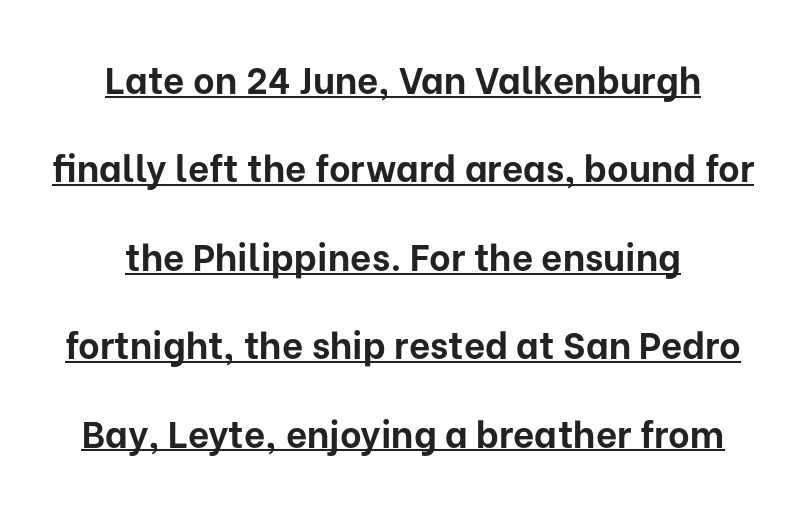
Grotesque or geometric, the face here clearly has no serifs. If you measured baseline to baseline, you'd find a long distance. Horizontally, the lines are justified to the midpoint only. The glyphs have the mass of a bold cut.
